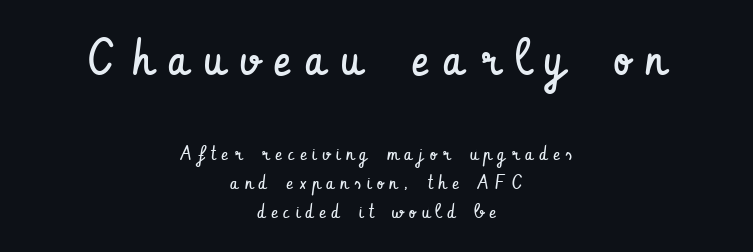
{"serif": "no", "italic": "no", "bold": "no", "weight": "regular", "width": "condensed", "stroke_contrast": "low", "x_height": "small", "monospaced": "no", "underline": "no", "align": "center", "line_spacing": "normal", "line_spacing_ratio": 1.44, "letter_spacing": "wide", "letter_spacing_em": 0.3, "larger_block": "first", "size_ratio": 2.55, "glyph_px": 51}
